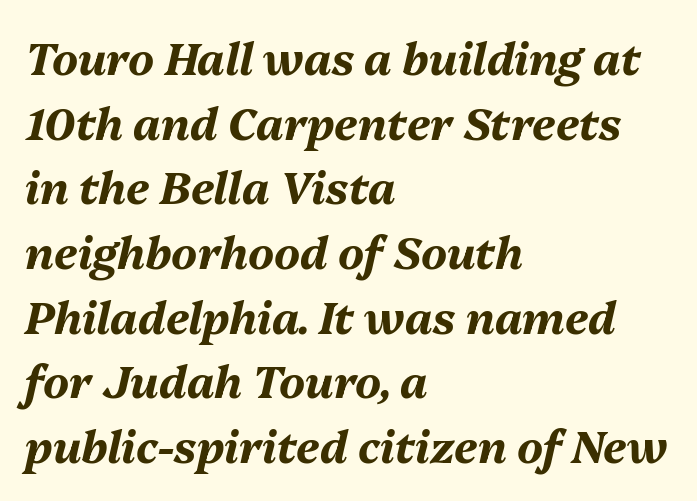
The image shows 44 px bold type, italic (leaning right); set left-aligned, normal line spacing (1.47x), normal letter spacing, not underlined; medium stroke contrast and a medium x-height.
